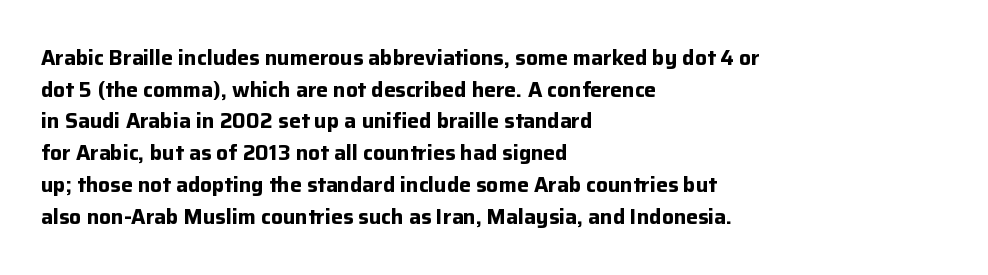
The image shows 21 px bold type, upright; set left-aligned, normal line spacing (1.51x), normal letter spacing, not underlined.
